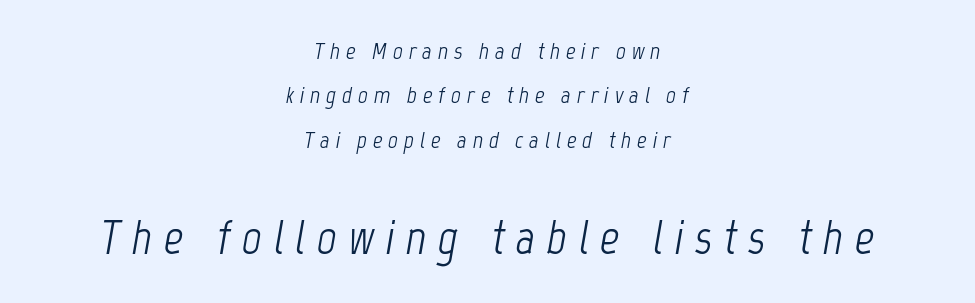
Check the space under the baseline: it is left empty. Caption: face not bold, strokes unweighted. The second block has been scaled up relative to the first. The letters advance in unequal steps, a hallmark of proportional type.
